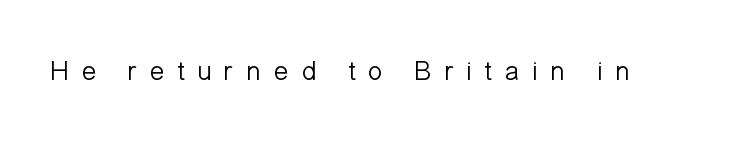
Q: Is the text bold? A: No.
Q: Is the text italic (slanted)? A: No, it is upright.
Q: Is the typeface a serif or a sans-serif typeface? A: Sans-serif.
Q: Is the text underlined? A: No.
Q: Is the spacing between letters normal or unusually wide? A: Unusually wide.
Q: Width (condensed, normal, or wide)? A: Normal.
Q: Stroke contrast? A: Low.
Q: x-height? A: Medium.
Q: Monospaced? A: No.
